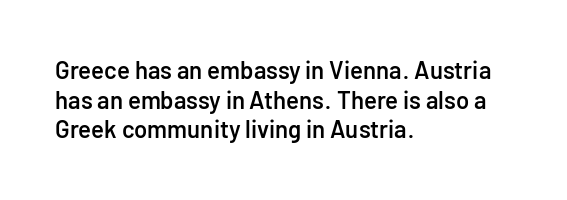
Q: Is the text bold? A: Semi-bold.
Q: Is the text italic (slanted)? A: No, it is upright.
Q: Is the text underlined? A: No.
Q: How is the paragraph aligned? A: Left-aligned.
Q: Is the spacing between letters normal or unusually wide? A: Normal.
